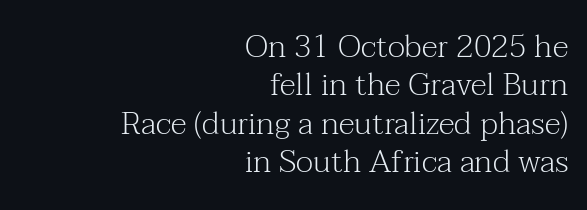
Observe the ordinary spacing: letters are neighbours, not strangers. Caption: multi-line text, flush right, ragged left. The axis of the letterforms is exactly vertical. The typeface has the unassuming heft of standard copy or less. Rule under the text: the space is simply empty.
